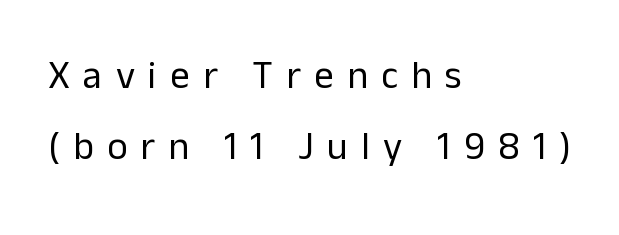
The paragraph has a hard left edge and a soft right edge. Nothing heavy about these letters — not bold at all. The horizontal fit of the characters is loose and conspicuously gappy. Has an underline been added? It has not.
